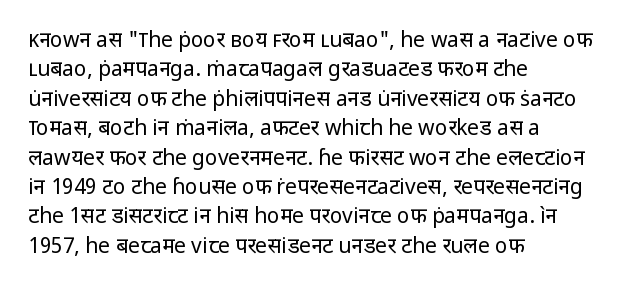
The image shows 21 px text type, upright; set left-aligned, normal line spacing (1.4x), normal letter spacing, not underlined.
